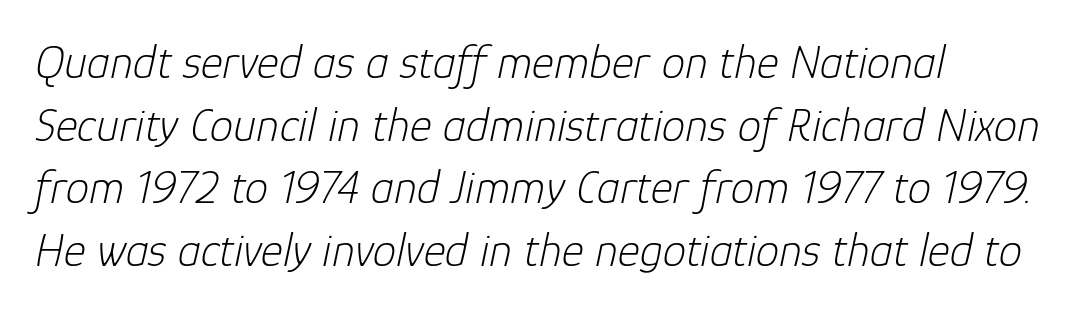
{"italic": "yes", "lean": "right", "slant_degrees": 12, "bold": "no", "weight": "light", "width": "normal", "stroke_contrast": "low", "x_height": "medium", "monospaced": "no", "underline": "no", "align": "left", "line_spacing": "normal", "line_spacing_ratio": 1.33, "letter_spacing": "normal", "letter_spacing_em": 0.0, "glyph_px": 47}
